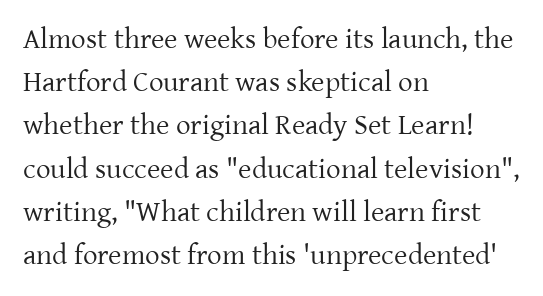
The compositor pushed each line to the left boundary. Summary of vertical rhythm: regular, with standard interline spacing. The strokes carry an ordinary text weight at most. Each row of text sits above clean, open space. The text was rendered using a seriffed face with decorative stroke endings. Students, note that the glyphs here touch the page at normal intervals.
